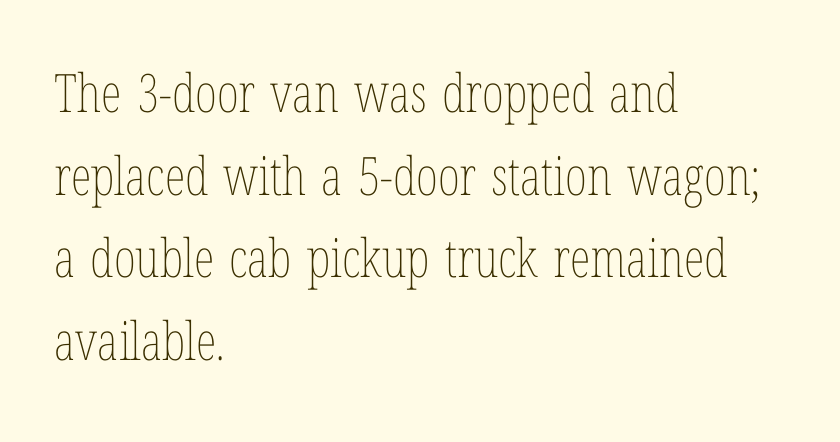
The image shows 53 px thin, condensed type, upright; set left-aligned, normal line spacing (1.56x), normal letter spacing, not underlined; low stroke contrast and a medium x-height.
